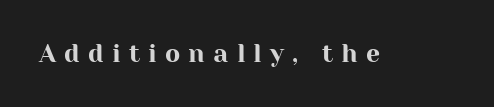
Nobody drew a line under any word here. Is the letter spacing exaggerated? Yes — the characters are pushed far apart. The letters stand straight up with perfectly vertical stems.
